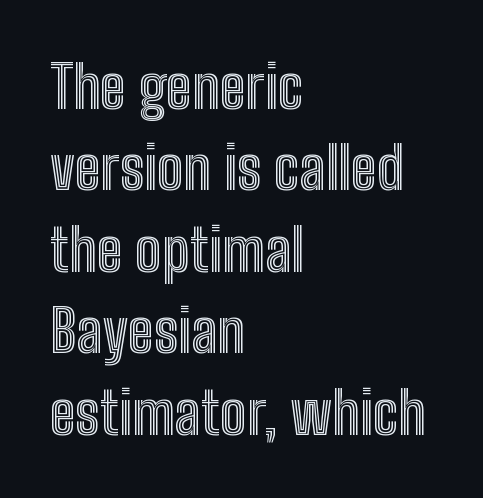
Each row of text sits above clean, open space. Notice how descenders clear the ascenders below comfortably — that's standard leading. No italicization has been applied; the sample stays upright. Do the characters align in a grid? No, the font is proportional. The setting favours the left margin, as ordinary paragraphs usually do.
